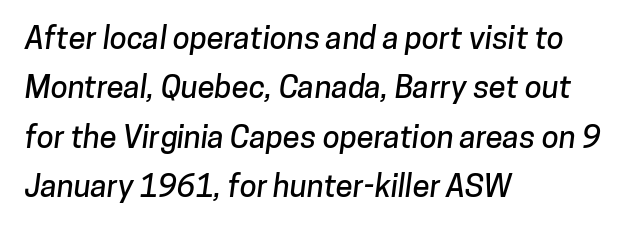
The image shows 31 px sans-serif type; set left-aligned, normal line spacing (1.59x), normal letter spacing, not underlined; low stroke contrast and a medium x-height.
